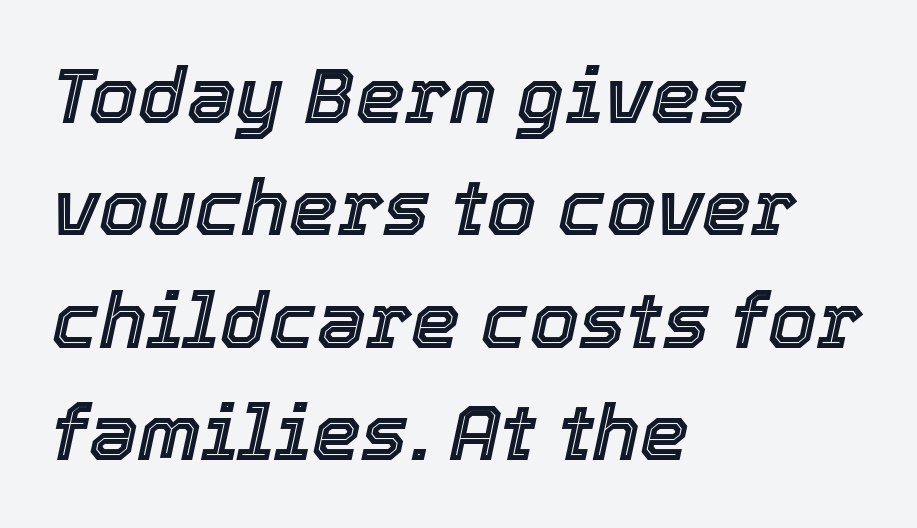
Students, observe: this is what conventionally led text looks like. Letter spacing: default. Horizontal alignment here is leftward, the default for most running prose. The baseline area is clear.
